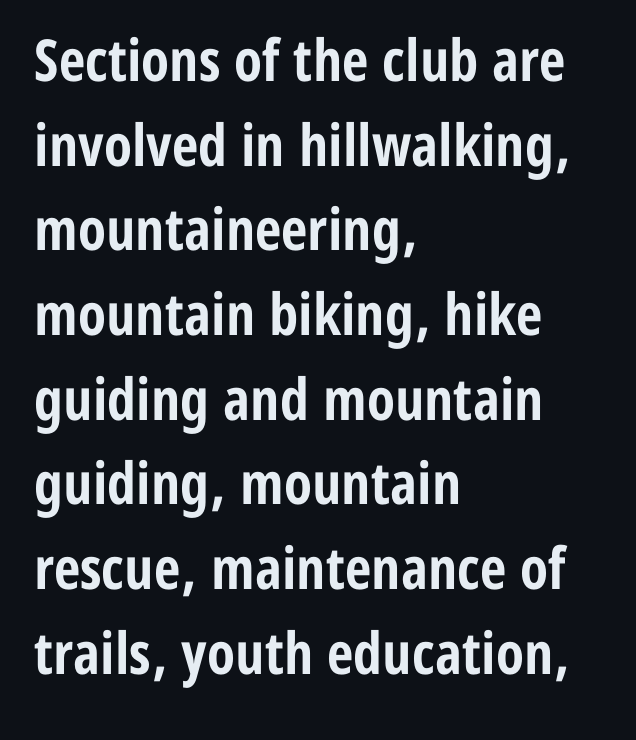
Type without underlining. The rendering uses a moderate line-height, typical for paragraphs. Here the designer chose a conventional face with non-uniform glyph widths. The ragged edge is on the right, which tells us the setting is flush left. The typeface chosen for these lines omits serifs. Each word holds together tightly as a unit, with standard inter-letter gaps.
